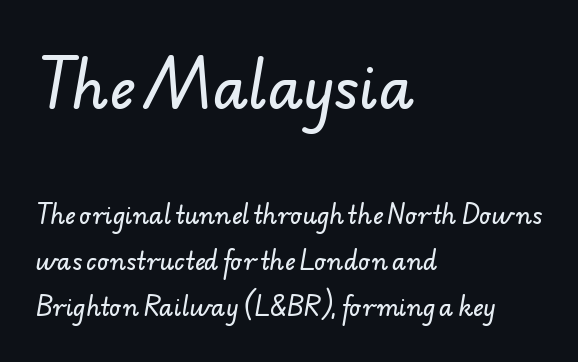
{"serif": "no", "width": "normal", "stroke_contrast": "low", "x_height": "small", "monospaced": "no", "underline": "no", "align": "left", "line_spacing": "loose", "line_spacing_ratio": 1.99, "letter_spacing": "normal", "letter_spacing_em": 0.0, "larger_block": "first", "size_ratio": 2.48, "glyph_px": 57}
